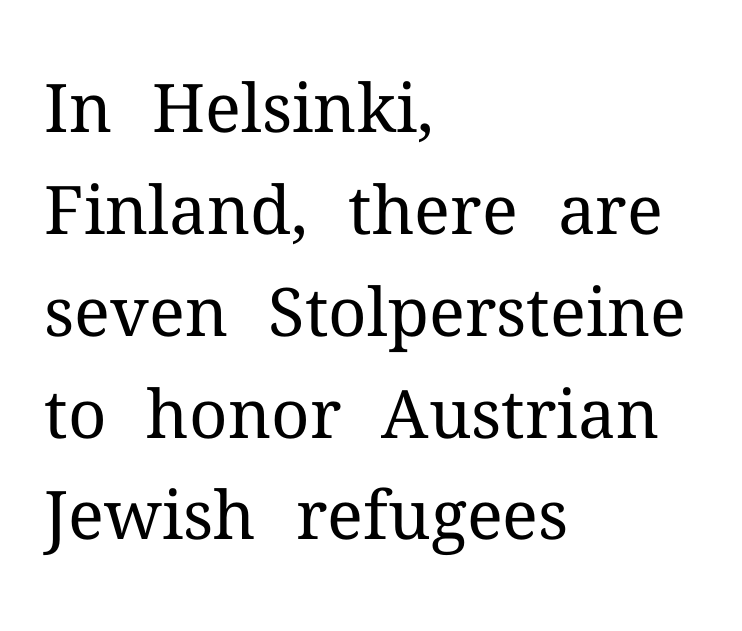
Q: Is the text bold? A: No.
Q: Is the text italic (slanted)? A: No, it is upright.
Q: Is the typeface a serif or a sans-serif typeface? A: Serif.
Q: Is the text underlined? A: No.
Q: How is the paragraph aligned? A: Left-aligned.
Q: Is the spacing between letters normal or unusually wide? A: Normal.
Q: Is the spacing between lines tight, normal or loose? A: Normal.
Q: Width (condensed, normal, or wide)? A: Normal.
Q: Stroke contrast? A: Medium.
Q: x-height? A: Medium.
Q: Monospaced? A: No.
